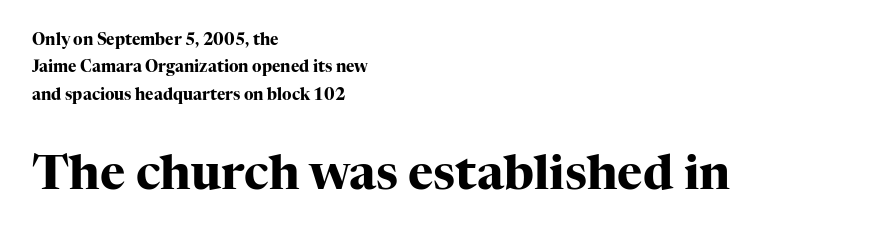
{"serif": "yes", "italic": "no", "bold": "yes", "weight": "heavy", "width": "normal", "stroke_contrast": "high", "x_height": "medium", "monospaced": "no", "underline": "no", "align": "left", "line_spacing_ratio": 1.71, "letter_spacing": "normal", "letter_spacing_em": 0.0, "larger_block": "second", "size_ratio": 3.0, "glyph_px": 48}
